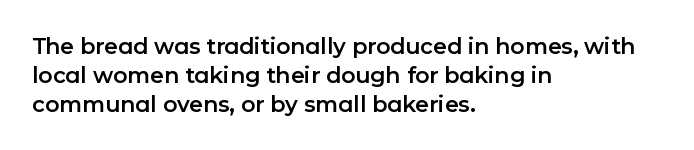
Descender tails drop into unmarked territory. Horizontal alignment here is leftward, the default for most running prose. Does extra space separate the letters? No, they use regular spacing. Upright lettering throughout. Evenly set lines give the paragraph a standard silhouette.
